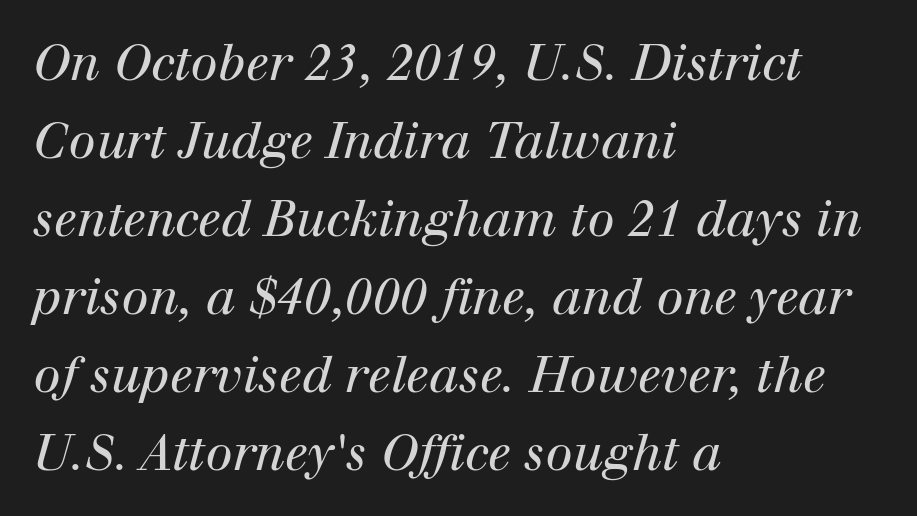
The image shows 49 px regular-weight serif type, italic (leaning right); set left-aligned, normal line spacing (1.59x), normal letter spacing, not underlined; high stroke contrast and a medium x-height.
